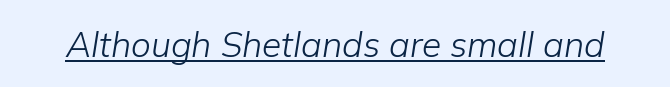
The image shows 35 px light type, italic (leaning right); set normal letter spacing, underlined; low stroke contrast and a medium x-height.
